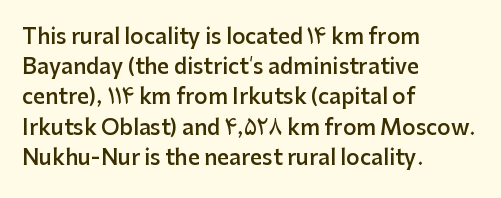
Vertical spacing — default. These lines stack with their left ends in a neat column. A typesetter would mark this as roman, not italic. Only glyphs here, with clear space below each row. What stands out about the letter spacing? Nothing — it is the standard amount.
